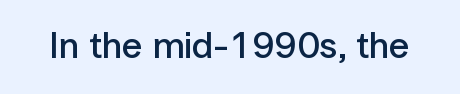
The image shows 37 px semibold sans-serif type, upright; set normal letter spacing, not underlined; low stroke contrast and a medium x-height.
